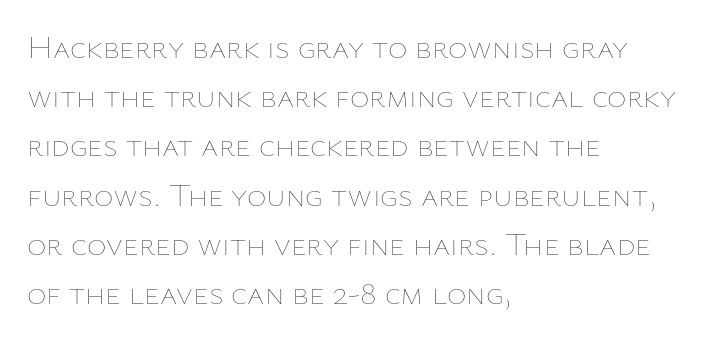
Q: Is the text bold? A: No.
Q: Is the text italic (slanted)? A: No, it is upright.
Q: Is the text underlined? A: No.
Q: How is the paragraph aligned? A: Left-aligned.
Q: Is the spacing between letters normal or unusually wide? A: Normal.
Q: Is the spacing between lines tight, normal or loose? A: Normal.
Q: Width (condensed, normal, or wide)? A: Normal.
Q: Stroke contrast? A: Low.
Q: x-height? A: Medium.
Q: Monospaced? A: No.
